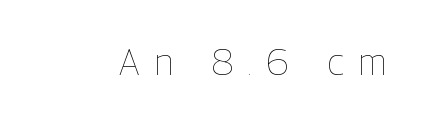
{"italic": "no", "bold": "no", "weight": "thin", "width": "condensed", "stroke_contrast": "low", "x_height": "medium", "monospaced": "no", "underline": "no", "letter_spacing": "wide", "letter_spacing_em": 0.39, "glyph_px": 37}
